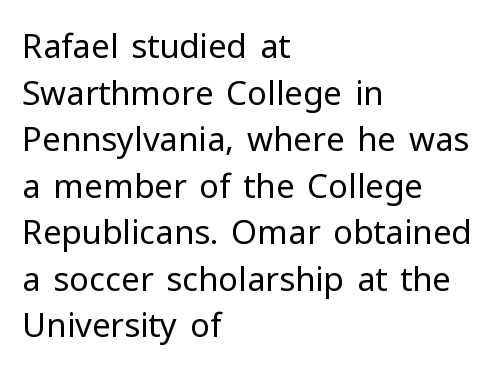
Q: Is the text bold? A: No.
Q: Is the text italic (slanted)? A: No, it is upright.
Q: Is the typeface a serif or a sans-serif typeface? A: Sans-serif.
Q: Is the text underlined? A: No.
Q: How is the paragraph aligned? A: Left-aligned.
Q: Is the spacing between letters normal or unusually wide? A: Normal.
Q: Is the spacing between lines tight, normal or loose? A: Normal.
Q: Width (condensed, normal, or wide)? A: Normal.
Q: Stroke contrast? A: Low.
Q: x-height? A: Medium.
Q: Monospaced? A: No.
